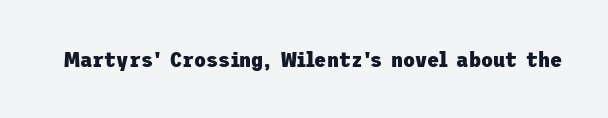
{"italic": "no", "bold": "yes", "underline": "no", "letter_spacing": "normal", "letter_spacing_em": 0.0, "glyph_px": 22}
